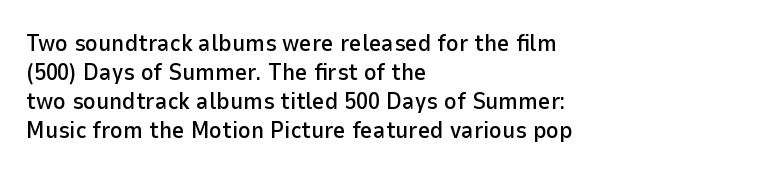
The image shows 24 px text type, upright; set left-aligned, line spacing 1.21x, normal letter spacing, not underlined.
